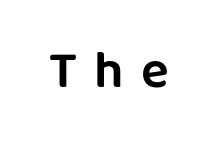
The image shows 52 px sans-serif type, upright; set unusually wide letter spacing (+0.33 em), not underlined; low stroke contrast and a large x-height.
